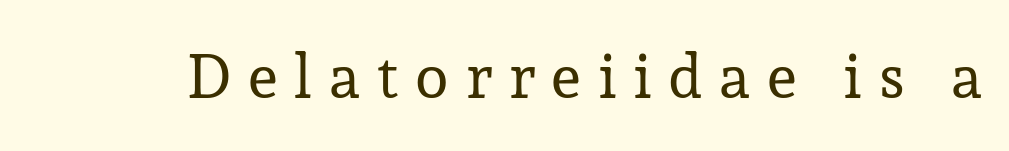
Q: Is the text bold? A: No.
Q: Is the text italic (slanted)? A: No, it is upright.
Q: Is the typeface a serif or a sans-serif typeface? A: Serif.
Q: Is the text underlined? A: No.
Q: Is the spacing between letters normal or unusually wide? A: Unusually wide.
Q: Width (condensed, normal, or wide)? A: Normal.
Q: Stroke contrast? A: Low.
Q: x-height? A: Medium.
Q: Monospaced? A: No.
